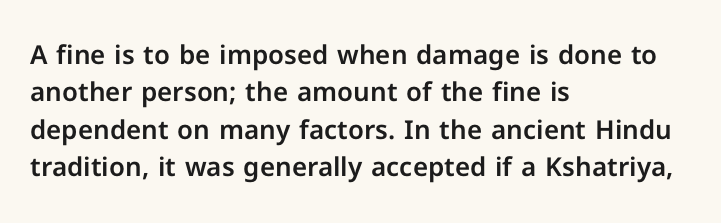
Q: Is the text italic (slanted)? A: No, it is upright.
Q: Is the text underlined? A: No.
Q: How is the paragraph aligned? A: Left-aligned.
Q: Is the spacing between letters normal or unusually wide? A: Normal.
Q: Is the spacing between lines tight, normal or loose? A: Normal.
